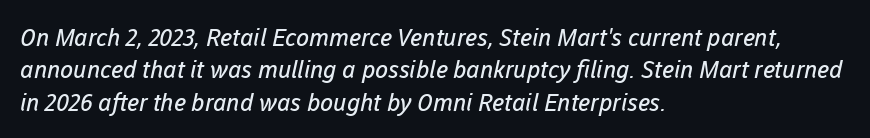
{"bold": "no", "underline": "no", "align": "left", "line_spacing": "normal", "line_spacing_ratio": 1.35, "letter_spacing": "normal", "letter_spacing_em": 0.0, "glyph_px": 24}
